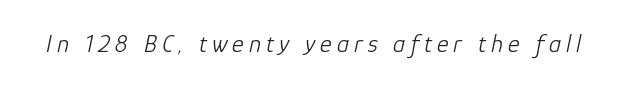
{"italic": "yes", "lean": "right", "slant_degrees": 12, "bold": "no", "underline": "no", "letter_spacing": "wide", "letter_spacing_em": 0.2, "glyph_px": 25}
